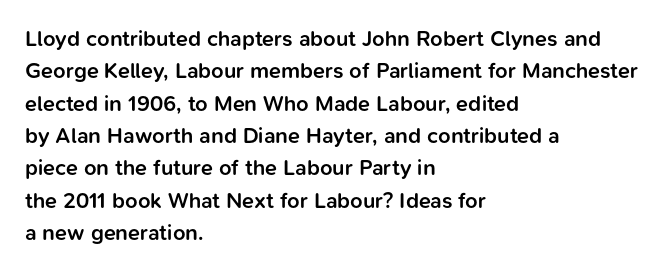
{"italic": "no", "bold": "semi", "underline": "no", "align": "left", "line_spacing": "normal", "line_spacing_ratio": 1.47, "letter_spacing": "normal", "letter_spacing_em": 0.0, "glyph_px": 22}
